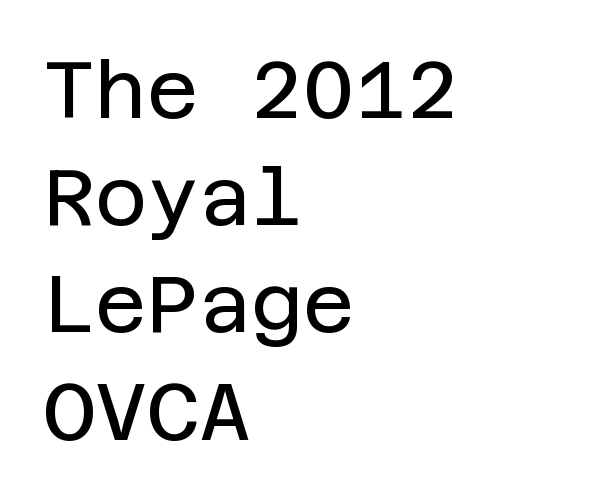
{"serif": "no", "italic": "no", "bold": "no", "weight": "regular", "width": "normal", "stroke_contrast": "low", "x_height": "large", "underline": "no", "align": "left", "line_spacing": "normal", "line_spacing_ratio": 1.34, "letter_spacing": "normal", "letter_spacing_em": 0.0, "glyph_px": 80}
